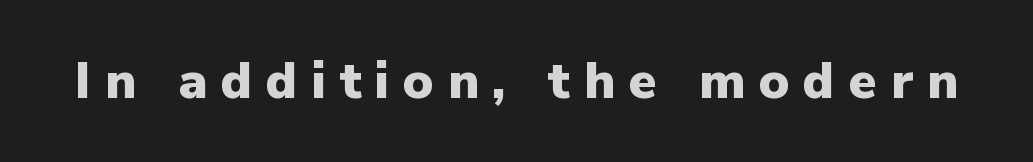
Q: Is the text bold? A: Yes.
Q: Is the text italic (slanted)? A: No, it is upright.
Q: Is the typeface a serif or a sans-serif typeface? A: Sans-serif.
Q: Is the text underlined? A: No.
Q: Is the spacing between letters normal or unusually wide? A: Unusually wide.
Q: Width (condensed, normal, or wide)? A: Normal.
Q: Stroke contrast? A: Low.
Q: x-height? A: Medium.
Q: Monospaced? A: No.
